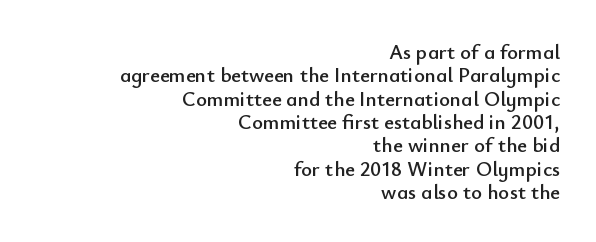
{"italic": "no", "underline": "no", "align": "right", "line_spacing": "tight", "line_spacing_ratio": 1.11, "letter_spacing": "normal", "letter_spacing_em": 0.0, "glyph_px": 21}
